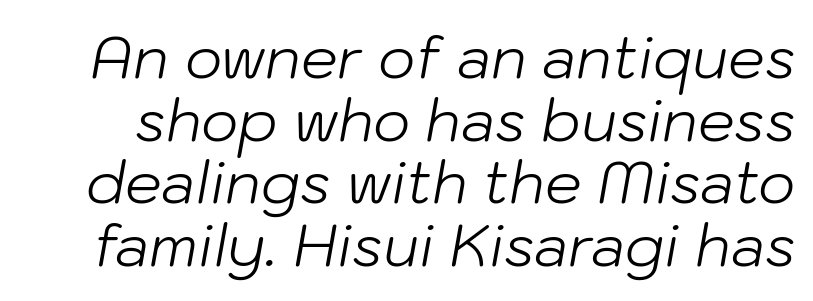
The image shows 58 px light type, italic (leaning right); set tight line spacing (1.08x), normal letter spacing, not underlined; low stroke contrast and a medium x-height.
